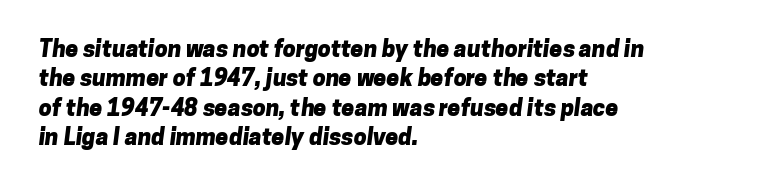
{"bold": "yes", "underline": "no", "align": "left", "line_spacing": "normal", "line_spacing_ratio": 1.28, "letter_spacing": "normal", "letter_spacing_em": 0.0, "glyph_px": 23}
